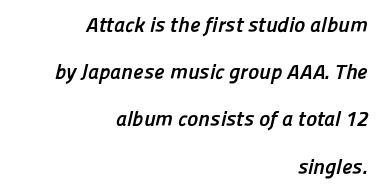
{"bold": "yes", "underline": "no", "align": "right", "line_spacing": "loose", "line_spacing_ratio": 2.25, "letter_spacing": "normal", "letter_spacing_em": 0.0, "glyph_px": 21}
